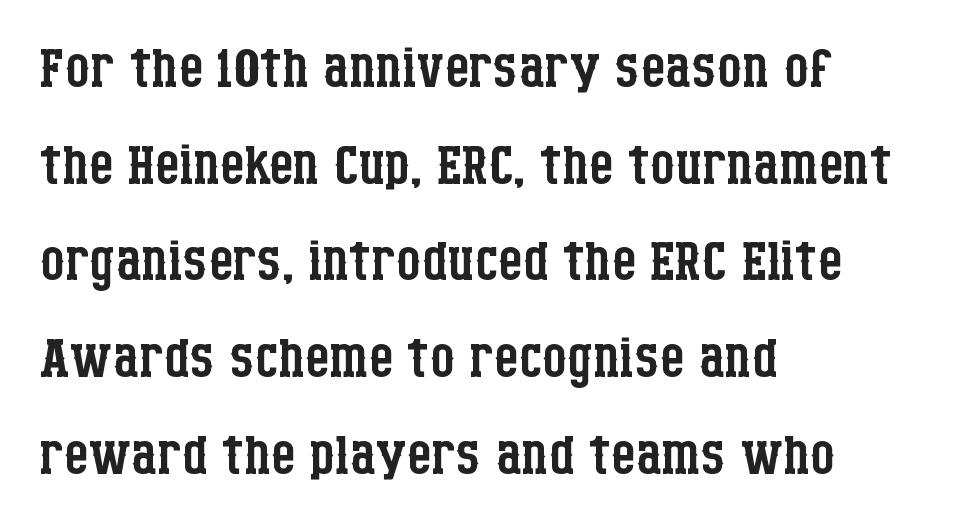
{"serif": "yes", "italic": "no", "bold": "no", "weight": "regular", "width": "condensed", "stroke_contrast": "low", "x_height": "large", "monospaced": "no", "underline": "no", "align": "left", "line_spacing_ratio": 1.24, "letter_spacing": "normal", "letter_spacing_em": 0.0, "glyph_px": 78}
